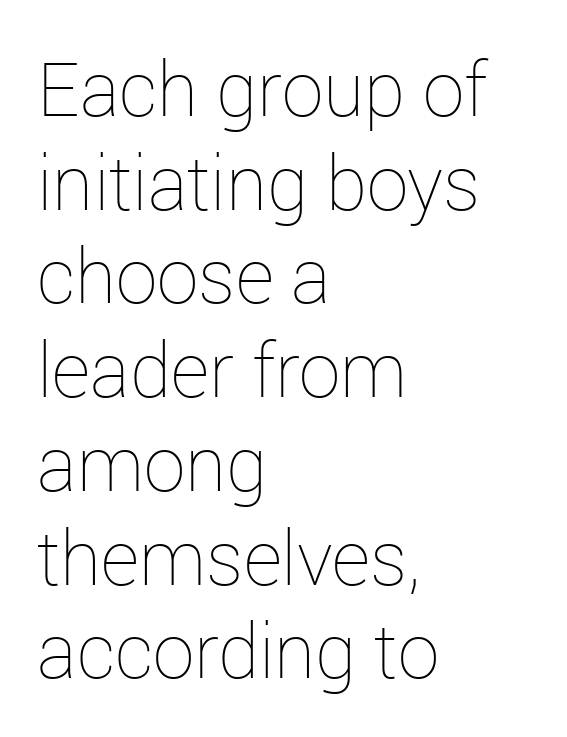
{"italic": "no", "bold": "no", "weight": "thin", "width": "normal", "stroke_contrast": "low", "x_height": "medium", "monospaced": "no", "underline": "no", "align": "left", "line_spacing": "normal", "line_spacing_ratio": 1.25, "letter_spacing": "normal", "letter_spacing_em": 0.0, "glyph_px": 75}
